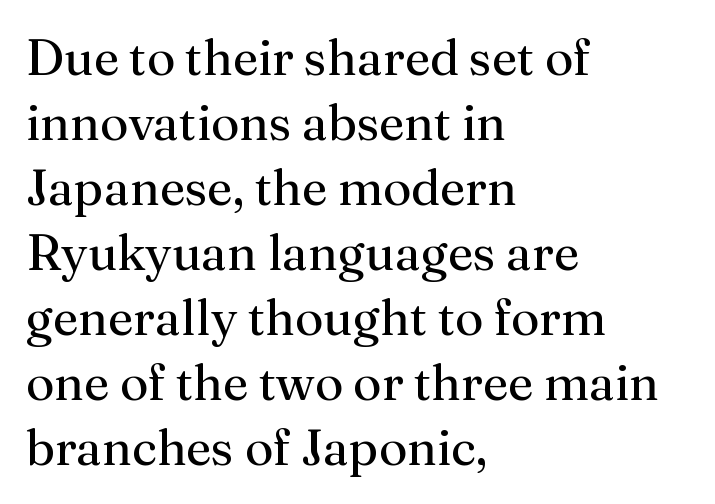
Here the glyphs are tracked normally, forming tight word shapes. Casual observation: everything's shoved over to the left. Rule under the text: the space is simply empty. The letters look calm and open, with moderate or lighter stems.
